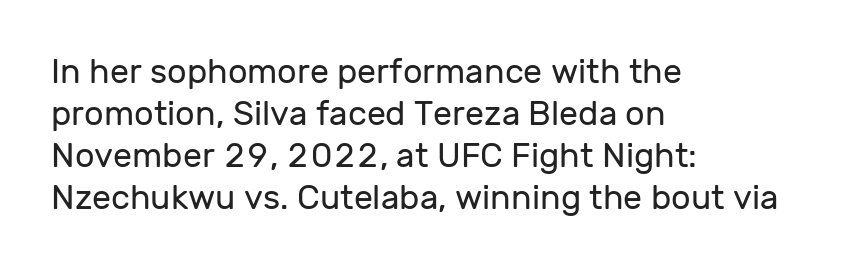
Q: Is the text bold? A: No.
Q: Is the text italic (slanted)? A: No, it is upright.
Q: Is the typeface a serif or a sans-serif typeface? A: Sans-serif.
Q: Is the text underlined? A: No.
Q: How is the paragraph aligned? A: Left-aligned.
Q: Is the spacing between letters normal or unusually wide? A: Normal.
Q: Width (condensed, normal, or wide)? A: Normal.
Q: Stroke contrast? A: Low.
Q: x-height? A: Medium.
Q: Monospaced? A: No.
